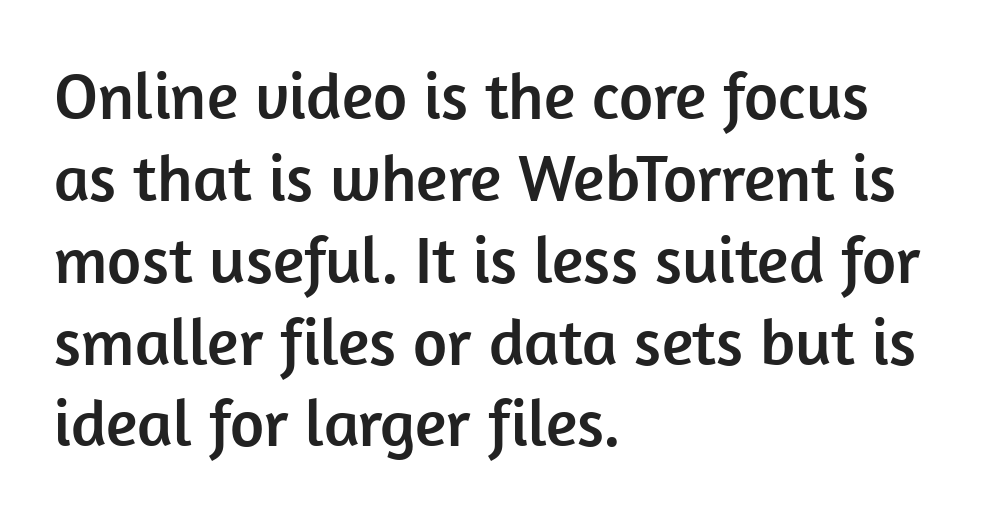
The image shows 66 px sans-serif type, upright; set left-aligned, line spacing 1.24x, normal letter spacing, not underlined; low stroke contrast and a medium x-height.
